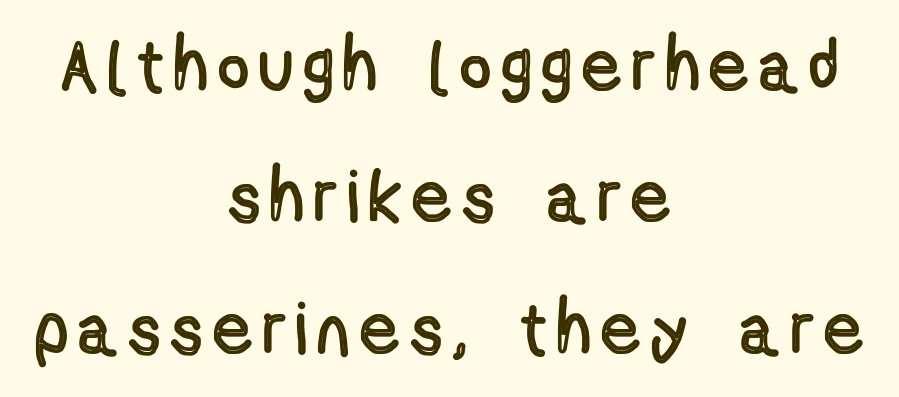
Each row of text sits above clean, open space. The rendering uses natural spacing where letterforms have individual widths. Designer's note — italics off, roman on. The rag falls on both sides of this text block equally.
